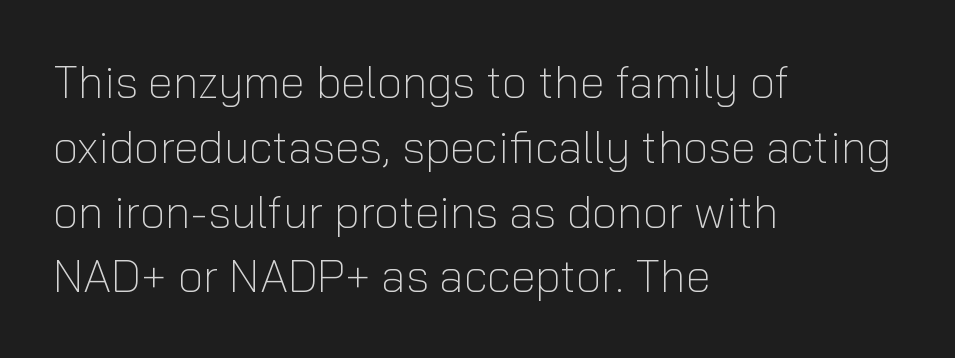
Q: Is the text bold? A: No.
Q: Is the text italic (slanted)? A: No, it is upright.
Q: Is the typeface a serif or a sans-serif typeface? A: Sans-serif.
Q: Is the text underlined? A: No.
Q: How is the paragraph aligned? A: Left-aligned.
Q: Is the spacing between letters normal or unusually wide? A: Normal.
Q: Is the spacing between lines tight, normal or loose? A: Normal.
Q: Width (condensed, normal, or wide)? A: Normal.
Q: Stroke contrast? A: Low.
Q: x-height? A: Medium.
Q: Monospaced? A: No.
